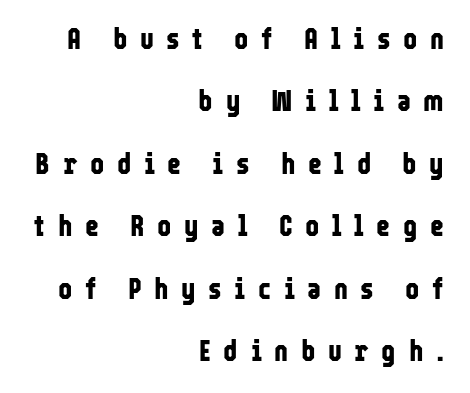
The glyphs in this specimen are sans serif. What's the leading like? Stretched, with rows far apart. Compared with an ordinary text face, these strokes are far heavier — a full bold. Looks like regular typesetting: each glyph gets only the width it needs.
